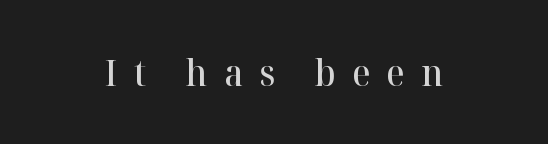
Q: Is the text bold? A: Semi-bold.
Q: Is the text italic (slanted)? A: No, it is upright.
Q: Is the typeface a serif or a sans-serif typeface? A: Serif.
Q: Is the text underlined? A: No.
Q: How is the paragraph aligned? A: Centered.
Q: Is the spacing between letters normal or unusually wide? A: Unusually wide.
Q: Width (condensed, normal, or wide)? A: Normal.
Q: Stroke contrast? A: High.
Q: x-height? A: Medium.
Q: Monospaced? A: No.
